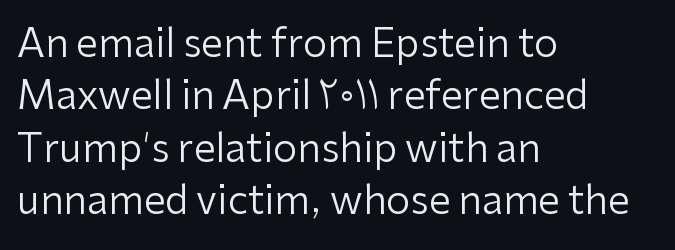
The image shows 39 px regular-weight sans-serif type, upright; set left-aligned, normal line spacing (1.34x), normal letter spacing, not underlined; low stroke contrast and a medium x-height.
